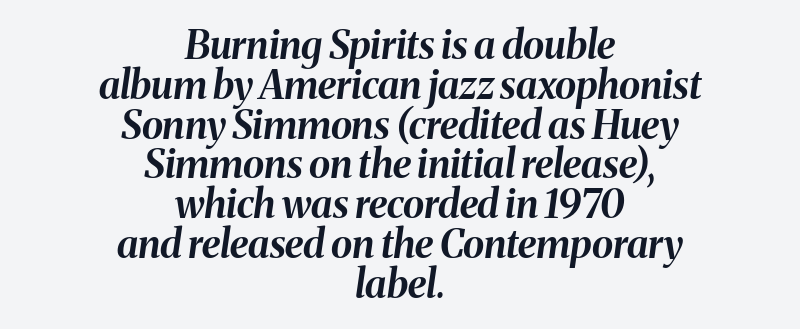
The image shows 39 px bold type, italic (leaning right); set centered, tight line spacing (1.02x), normal letter spacing, not underlined; medium stroke contrast and a medium x-height.
